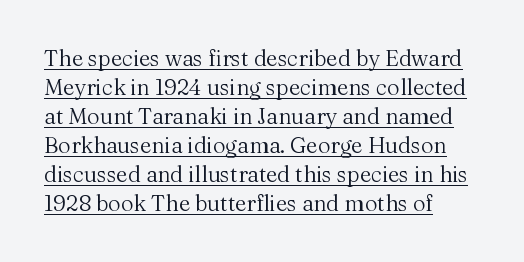
{"italic": "no", "bold": "no", "underline": "yes", "align": "left", "line_spacing": "normal", "line_spacing_ratio": 1.32, "letter_spacing": "normal", "letter_spacing_em": 0.0, "glyph_px": 22}
